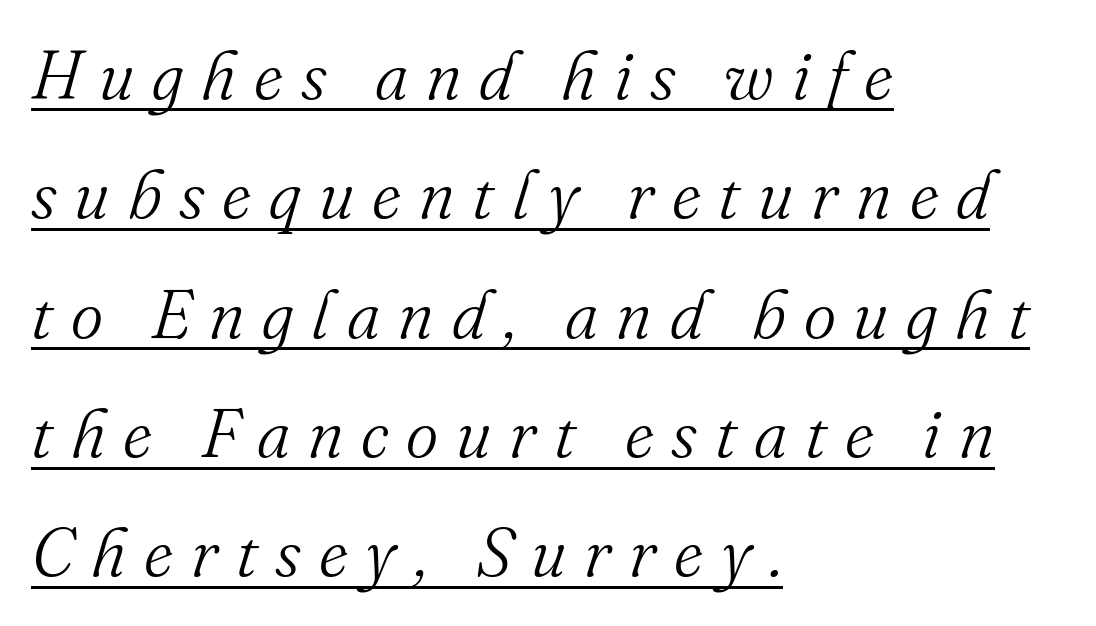
The image shows 69 px light serif type, italic (leaning right); set left-aligned, line spacing 1.73x, unusually wide letter spacing (+0.26 em), underlined; medium stroke contrast and a small x-height.
